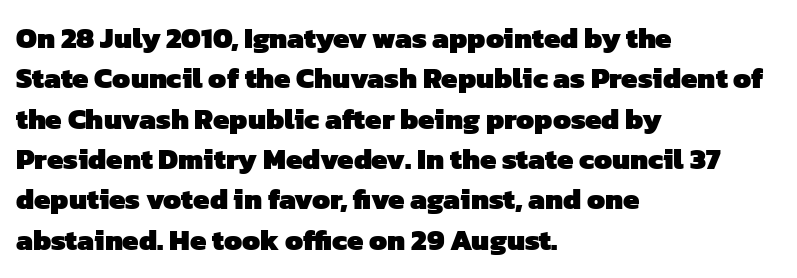
Q: Is the text bold? A: Yes.
Q: Is the typeface a serif or a sans-serif typeface? A: Sans-serif.
Q: Is the text underlined? A: No.
Q: How is the paragraph aligned? A: Left-aligned.
Q: Is the spacing between letters normal or unusually wide? A: Normal.
Q: Is the spacing between lines tight, normal or loose? A: Normal.
Q: Width (condensed, normal, or wide)? A: Normal.
Q: Stroke contrast? A: Low.
Q: x-height? A: Medium.
Q: Monospaced? A: No.
